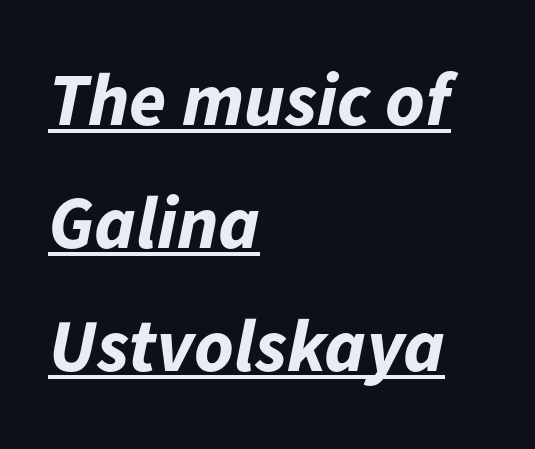
The text block is weighted toward the left margin, trailing off unevenly rightward. These lines are rendered in a variable-pitch font. Underlined type. Honestly, the row spacing looks completely unremarkable. The rendering applies a slant to the glyphs.
